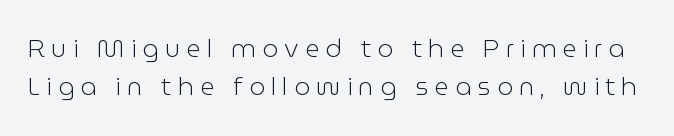
{"italic": "no", "bold": "no", "underline": "no", "line_spacing": "normal", "line_spacing_ratio": 1.54, "letter_spacing": "wide", "letter_spacing_em": 0.25, "glyph_px": 25}
